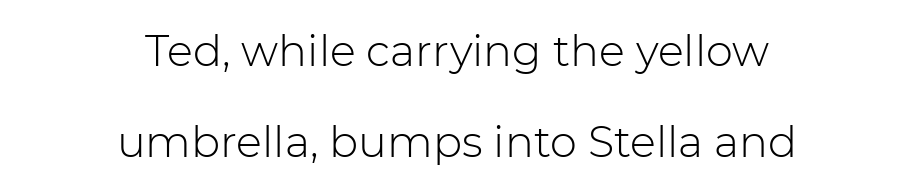
{"serif": "no", "italic": "no", "bold": "no", "weight": "light", "width": "normal", "stroke_contrast": "low", "x_height": "medium", "monospaced": "no", "underline": "no", "align": "center", "line_spacing": "loose", "line_spacing_ratio": 2.11, "letter_spacing": "normal", "letter_spacing_em": 0.0, "glyph_px": 43}
